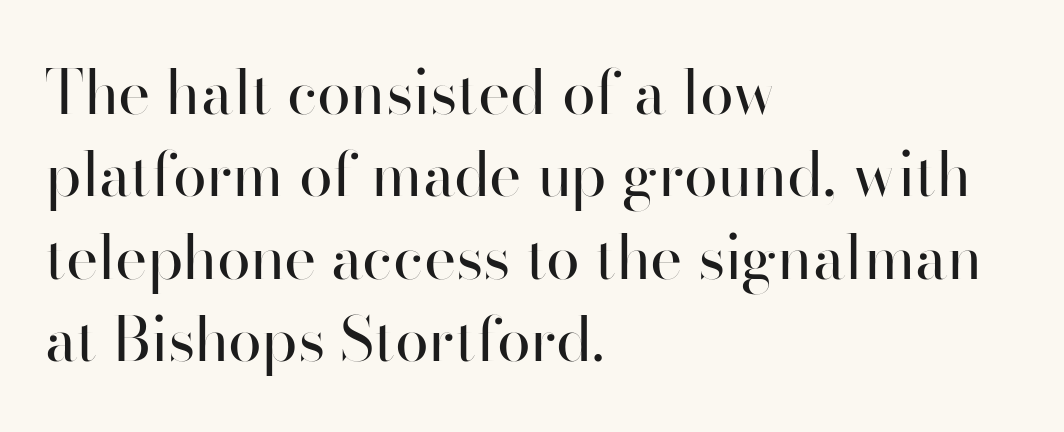
{"serif": "no", "italic": "no", "bold": "no", "weight": "regular", "width": "normal", "stroke_contrast": "high", "x_height": "small", "monospaced": "no", "underline": "no", "align": "left", "line_spacing": "normal", "line_spacing_ratio": 1.35, "letter_spacing": "normal", "letter_spacing_em": 0.0, "glyph_px": 61}
